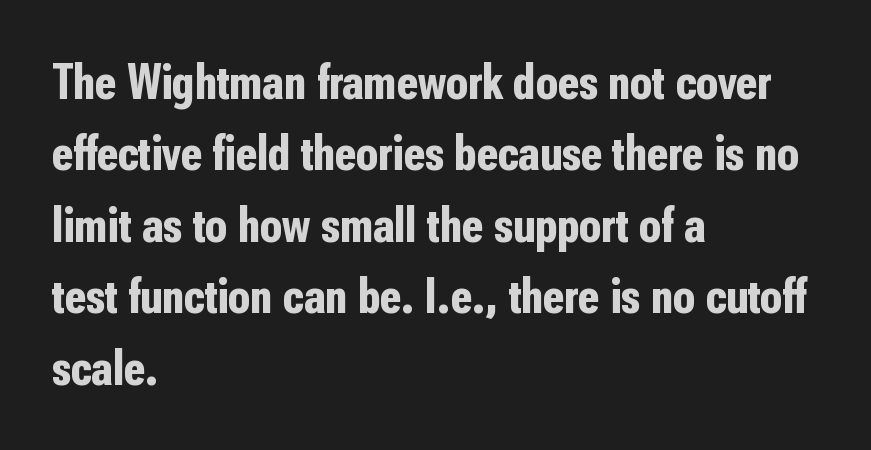
Q: Is the text bold? A: Yes.
Q: Is the text italic (slanted)? A: No, it is upright.
Q: Is the typeface a serif or a sans-serif typeface? A: Sans-serif.
Q: Is the text underlined? A: No.
Q: How is the paragraph aligned? A: Left-aligned.
Q: Is the spacing between letters normal or unusually wide? A: Normal.
Q: Is the spacing between lines tight, normal or loose? A: Normal.
Q: Width (condensed, normal, or wide)? A: Condensed.
Q: Stroke contrast? A: Low.
Q: x-height? A: Medium.
Q: Monospaced? A: No.
